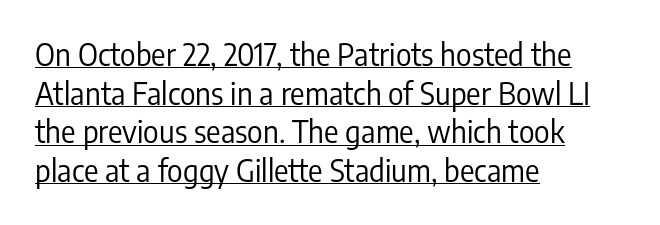
The image shows 30 px regular-weight, condensed sans-serif type, upright; set left-aligned, normal line spacing (1.29x), normal letter spacing, underlined; low stroke contrast and a medium x-height.
